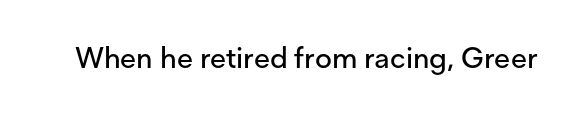
{"serif": "no", "italic": "no", "width": "normal", "stroke_contrast": "low", "x_height": "medium", "monospaced": "no", "underline": "no", "letter_spacing": "normal", "letter_spacing_em": 0.0, "glyph_px": 29}
